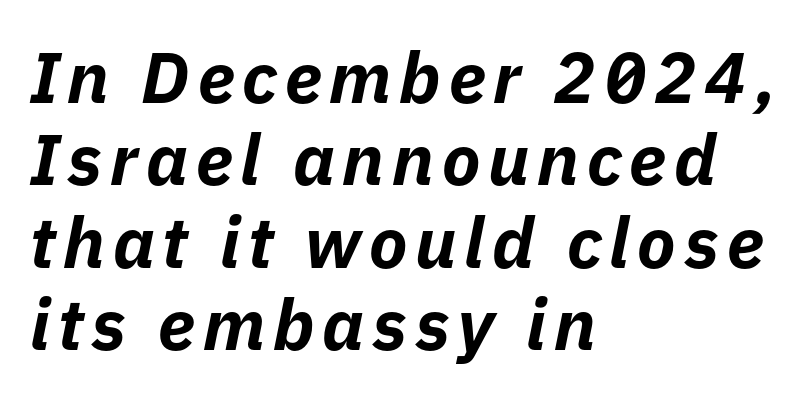
Q: Is the text bold? A: Yes.
Q: Is the text italic (slanted)? A: Yes, it leans right by about 11 degrees.
Q: Is the text underlined? A: No.
Q: How is the paragraph aligned? A: Left-aligned.
Q: Width (condensed, normal, or wide)? A: Normal.
Q: Stroke contrast? A: Low.
Q: x-height? A: Medium.
Q: Monospaced? A: No.
